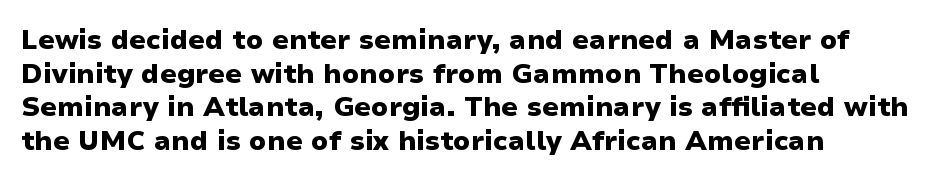
Q: Is the text bold? A: Yes.
Q: Is the text italic (slanted)? A: No, it is upright.
Q: Is the text underlined? A: No.
Q: How is the paragraph aligned? A: Left-aligned.
Q: Is the spacing between letters normal or unusually wide? A: Normal.
Q: Is the spacing between lines tight, normal or loose? A: Normal.
